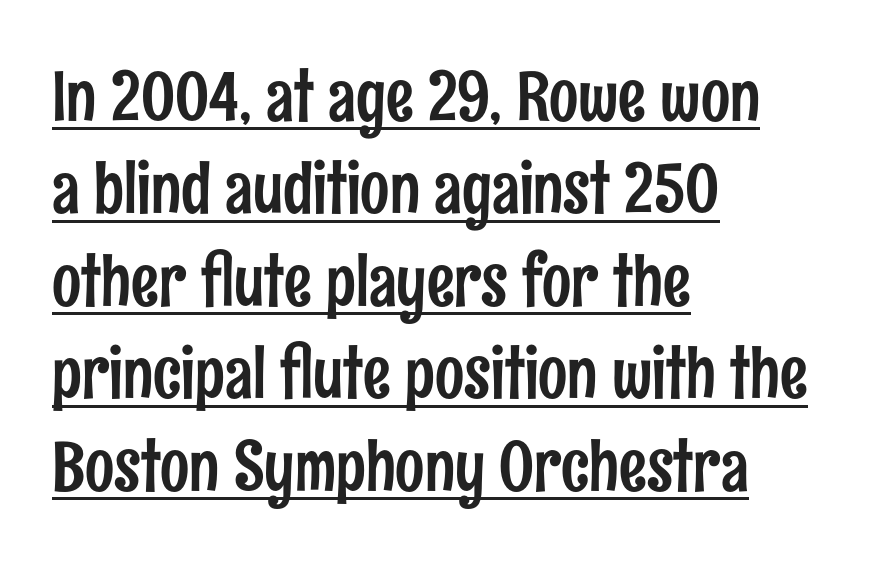
Q: Is the text italic (slanted)? A: No, it is upright.
Q: Is the typeface a serif or a sans-serif typeface? A: Sans-serif.
Q: Is the text underlined? A: Yes.
Q: How is the paragraph aligned? A: Left-aligned.
Q: Is the spacing between letters normal or unusually wide? A: Normal.
Q: Is the spacing between lines tight, normal or loose? A: Normal.
Q: Width (condensed, normal, or wide)? A: Condensed.
Q: Stroke contrast? A: Low.
Q: x-height? A: Medium.
Q: Monospaced? A: No.
